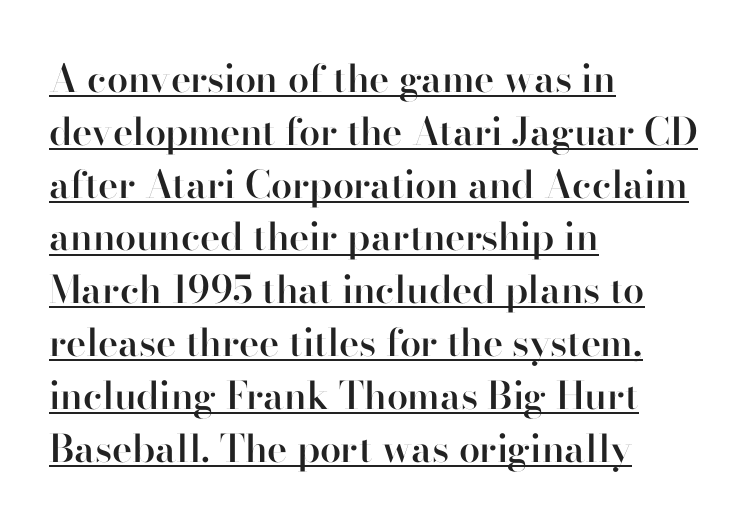
The image shows 38 px semibold sans-serif type, upright; set left-aligned, normal line spacing (1.39x), normal letter spacing, underlined; high stroke contrast and a small x-height.
